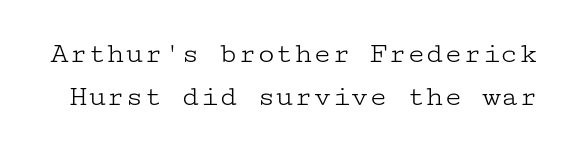
Leading matches the norm, producing a regular column. Caption: standard tracking, unaltered. Italic: no, the glyphs are upright roman. Words float on clear page, feet unadorned. What kind of face is this? One with serifs. The strokes are not fattened; the text isn't bold.
